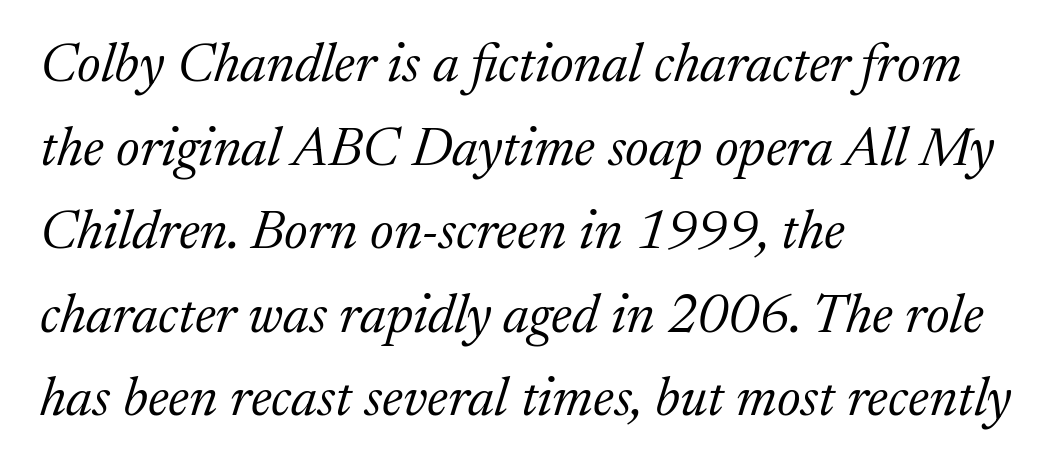
{"serif": "yes", "italic": "yes", "lean": "right", "slant_degrees": 17, "bold": "no", "weight": "light", "width": "normal", "stroke_contrast": "medium", "x_height": "medium", "monospaced": "no", "underline": "no", "align": "left", "line_spacing": "normal", "line_spacing_ratio": 1.52, "letter_spacing": "normal", "letter_spacing_em": 0.0, "glyph_px": 55}
